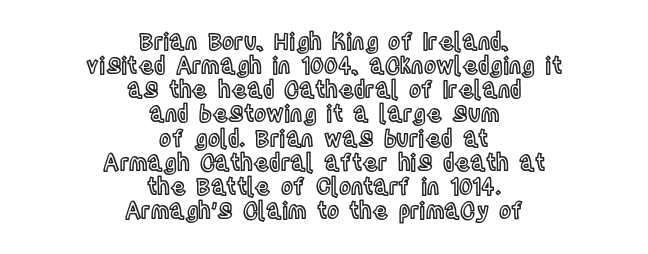
{"italic": "no", "underline": "no", "align": "center", "line_spacing": "tight", "line_spacing_ratio": 1.05, "letter_spacing": "normal", "letter_spacing_em": 0.0, "glyph_px": 23}
